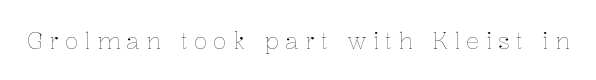
The image shows 23 px text type, upright; set unusually wide letter spacing (+0.27 em), not underlined.
